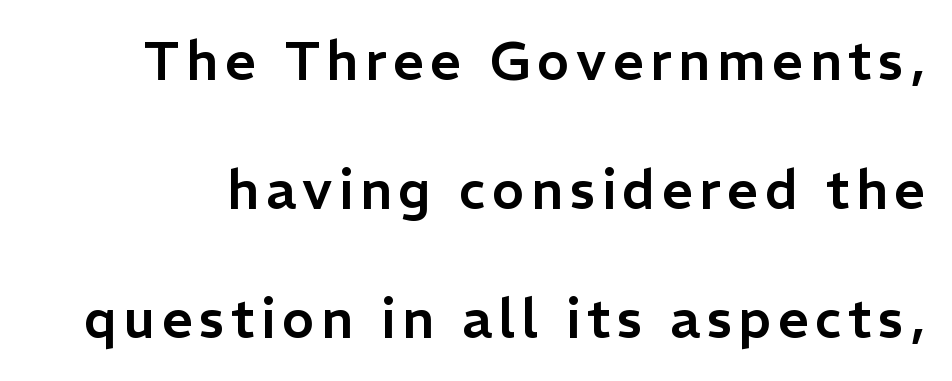
To sum up the face: it is a sans, with no serifs. The font's upright variant was chosen for this text. Interline gaps are noticeably wide in this sample. No word sits above an underline. Looks like regular typesetting: each glyph gets only the width it needs.
